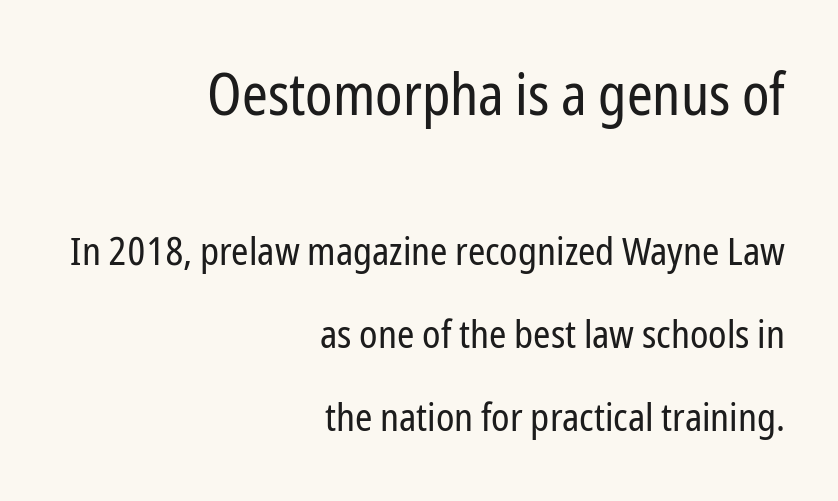
{"serif": "no", "italic": "no", "bold": "no", "weight": "regular", "width": "condensed", "stroke_contrast": "low", "x_height": "medium", "monospaced": "no", "underline": "no", "align": "right", "line_spacing": "loose", "line_spacing_ratio": 2.13, "letter_spacing": "normal", "letter_spacing_em": 0.0, "larger_block": "first", "size_ratio": 1.49, "glyph_px": 58}
